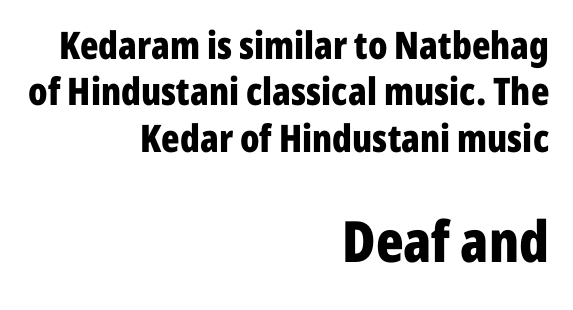
Type without underlining. Characters remain perfectly vertical along every line. You could not count columns in this text — the font is proportionally spaced. The typeface chosen for these lines omits serifs. Two sizes are in play, and the larger belongs to the second block.
